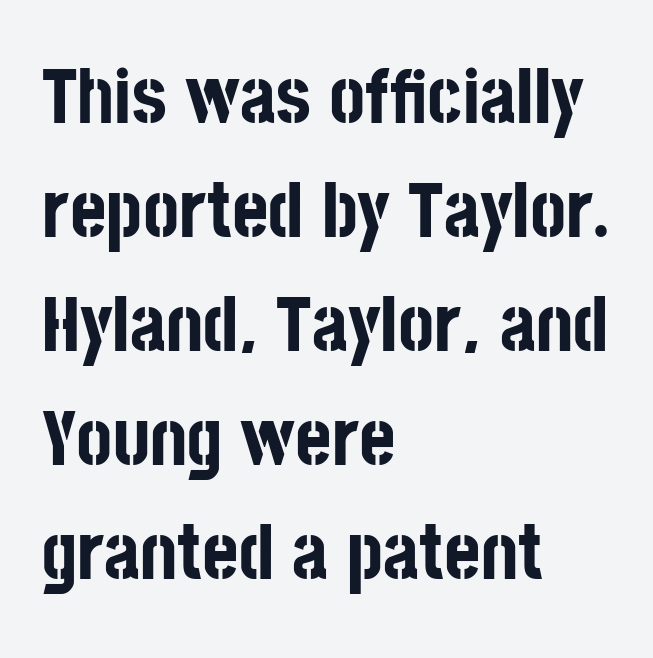
Q: Is the text bold? A: Yes.
Q: Is the text italic (slanted)? A: No, it is upright.
Q: Is the typeface a serif or a sans-serif typeface? A: Sans-serif.
Q: Is the text underlined? A: No.
Q: How is the paragraph aligned? A: Left-aligned.
Q: Is the spacing between letters normal or unusually wide? A: Normal.
Q: Is the spacing between lines tight, normal or loose? A: Normal.
Q: Width (condensed, normal, or wide)? A: Condensed.
Q: Stroke contrast? A: Low.
Q: x-height? A: Large.
Q: Monospaced? A: No.
